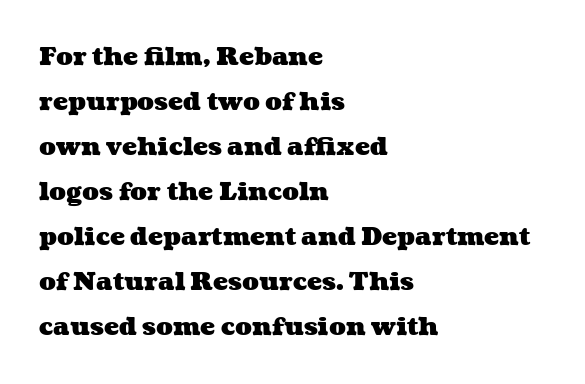
The image shows 25 px bold type; set left-aligned, line spacing 1.8x, normal letter spacing, not underlined.
